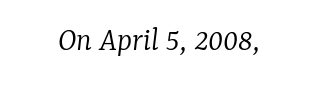
Q: Is the text bold? A: No.
Q: Is the text italic (slanted)? A: Yes, it leans right by about 7 degrees.
Q: Is the typeface a serif or a sans-serif typeface? A: Serif.
Q: Is the text underlined? A: No.
Q: Is the spacing between letters normal or unusually wide? A: Normal.
Q: Width (condensed, normal, or wide)? A: Normal.
Q: Stroke contrast? A: Low.
Q: x-height? A: Medium.
Q: Monospaced? A: No.
